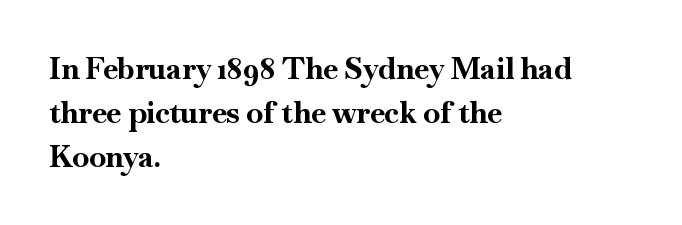
{"serif": "yes", "italic": "no", "bold": "yes", "weight": "bold", "width": "normal", "stroke_contrast": "high", "x_height": "small", "monospaced": "no", "underline": "no", "align": "left", "line_spacing": "normal", "line_spacing_ratio": 1.46, "letter_spacing": "normal", "letter_spacing_em": 0.0, "glyph_px": 30}
